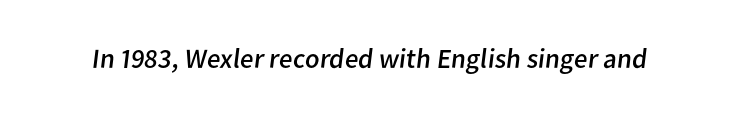
{"serif": "no", "bold": "no", "weight": "regular", "width": "normal", "stroke_contrast": "low", "x_height": "medium", "monospaced": "no", "underline": "no", "letter_spacing": "normal", "letter_spacing_em": 0.0, "glyph_px": 28}
